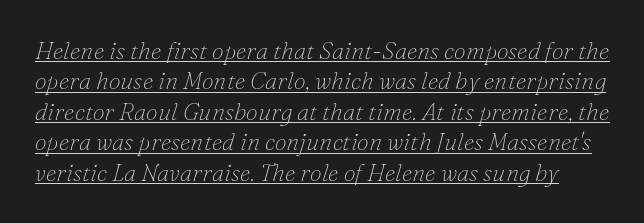
{"italic": "yes", "lean": "right", "slant_degrees": 16, "bold": "no", "underline": "yes", "line_spacing": "normal", "line_spacing_ratio": 1.27, "letter_spacing": "normal", "letter_spacing_em": 0.0, "glyph_px": 24}
